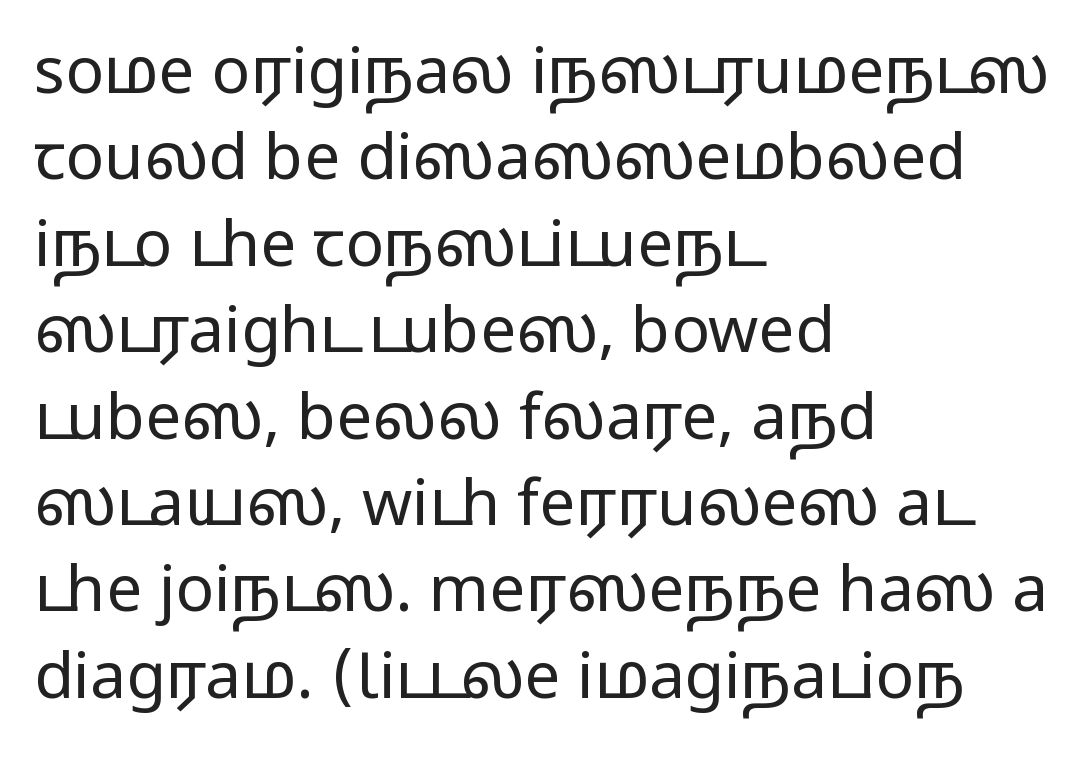
{"serif": "no", "italic": "no", "bold": "no", "weight": "regular", "width": "wide", "stroke_contrast": "low", "x_height": "medium", "monospaced": "no", "underline": "no", "align": "left", "line_spacing": "normal", "line_spacing_ratio": 1.35, "letter_spacing": "normal", "letter_spacing_em": 0.0, "glyph_px": 64}
